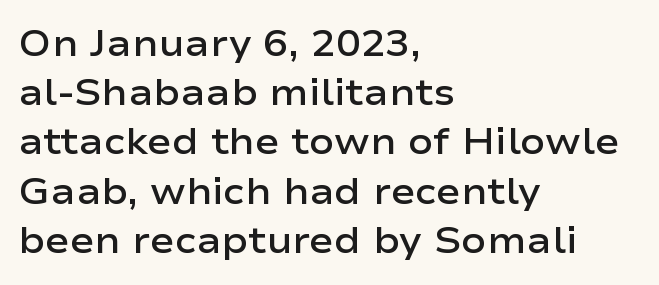
Spacing verdict: proportional, widths tailored to each character. Does the weight exceed regular? Yes, but only to semibold. When letters stand straight like this, we call the style roman or upright. Check where the strokes stop: nothing finishes them off — pure sans. Leftover space on each line is placed entirely after the last word. The vertical gap from one line to the next is medium.
